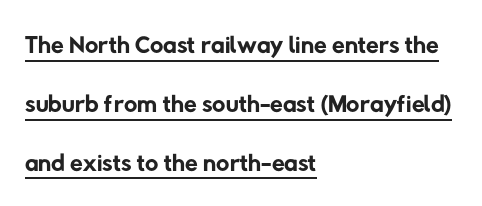
The image shows 37 px regular-weight sans-serif type; set left-aligned, normal line spacing (1.59x), normal letter spacing, underlined; low stroke contrast and a medium x-height.
